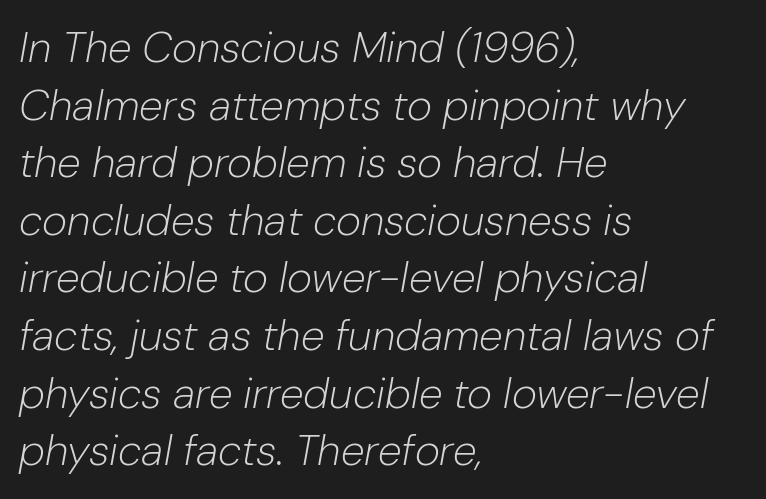
Characters are canted at an angle relative to the baseline's perpendicular. Line starts are locked; line ends wander. Nobody touched the tracking dial on this one. The letterforms sit at book weight or below. This block has exactly the height ordinary leading produces.
